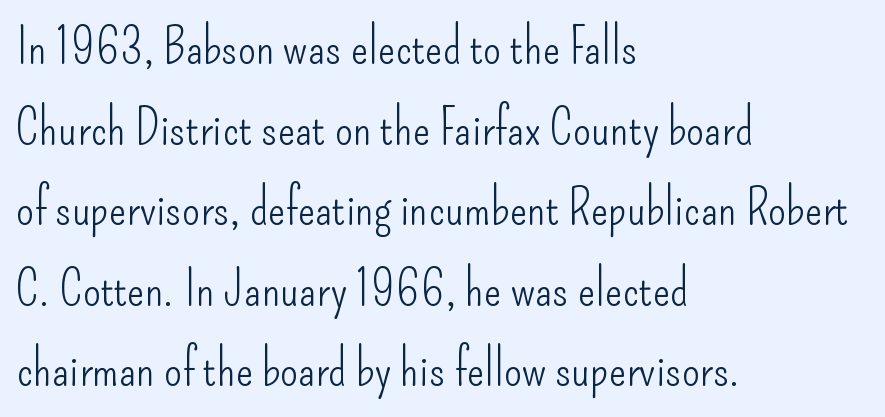
Q: Is the text bold? A: No.
Q: Is the text italic (slanted)? A: No, it is upright.
Q: Is the typeface a serif or a sans-serif typeface? A: Sans-serif.
Q: Is the text underlined? A: No.
Q: How is the paragraph aligned? A: Left-aligned.
Q: Is the spacing between letters normal or unusually wide? A: Normal.
Q: Is the spacing between lines tight, normal or loose? A: Normal.
Q: Width (condensed, normal, or wide)? A: Condensed.
Q: Stroke contrast? A: Low.
Q: x-height? A: Small.
Q: Monospaced? A: No.
